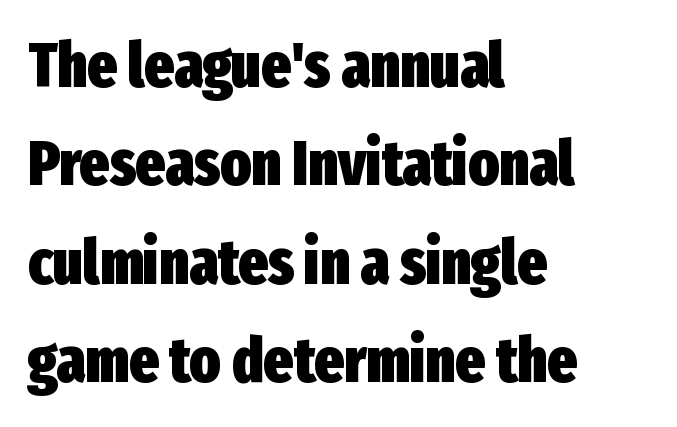
Q: Is the text bold? A: Yes.
Q: Is the text italic (slanted)? A: No, it is upright.
Q: Is the typeface a serif or a sans-serif typeface? A: Sans-serif.
Q: Is the text underlined? A: No.
Q: How is the paragraph aligned? A: Left-aligned.
Q: Is the spacing between letters normal or unusually wide? A: Normal.
Q: Is the spacing between lines tight, normal or loose? A: Normal.
Q: Width (condensed, normal, or wide)? A: Condensed.
Q: Stroke contrast? A: Low.
Q: x-height? A: Medium.
Q: Monospaced? A: No.
